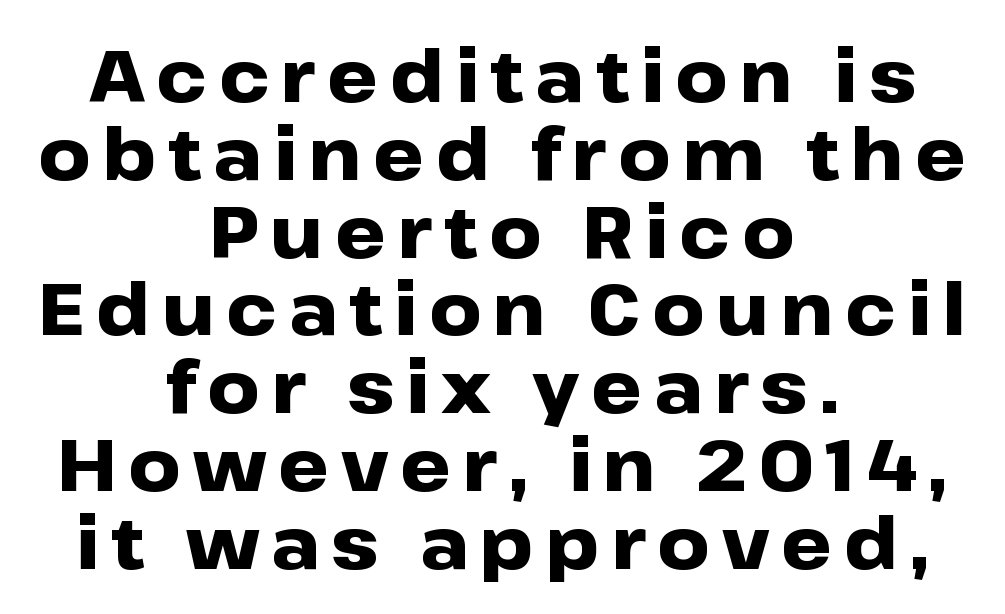
{"serif": "no", "italic": "no", "bold": "yes", "weight": "heavy", "width": "wide", "stroke_contrast": "low", "x_height": "medium", "monospaced": "no", "underline": "no", "align": "center", "line_spacing": "tight", "line_spacing_ratio": 1.08, "glyph_px": 72}
